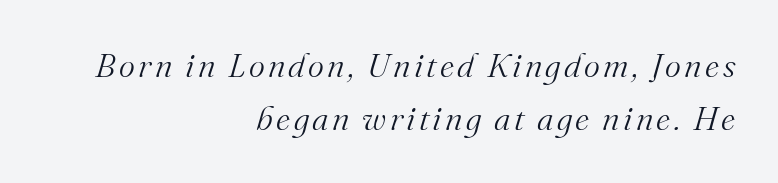
The image shows 34 px light serif type, italic (leaning right); set right-aligned, normal line spacing (1.57x), not underlined; medium stroke contrast and a small x-height.
